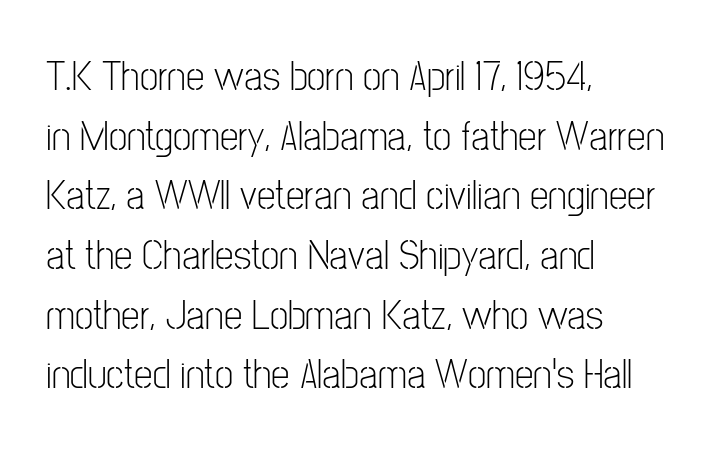
Q: Is the text bold? A: No.
Q: Is the text italic (slanted)? A: No, it is upright.
Q: Is the typeface a serif or a sans-serif typeface? A: Sans-serif.
Q: Is the text underlined? A: No.
Q: How is the paragraph aligned? A: Left-aligned.
Q: Is the spacing between letters normal or unusually wide? A: Normal.
Q: Is the spacing between lines tight, normal or loose? A: Normal.
Q: Width (condensed, normal, or wide)? A: Condensed.
Q: Stroke contrast? A: Low.
Q: x-height? A: Medium.
Q: Monospaced? A: No.
